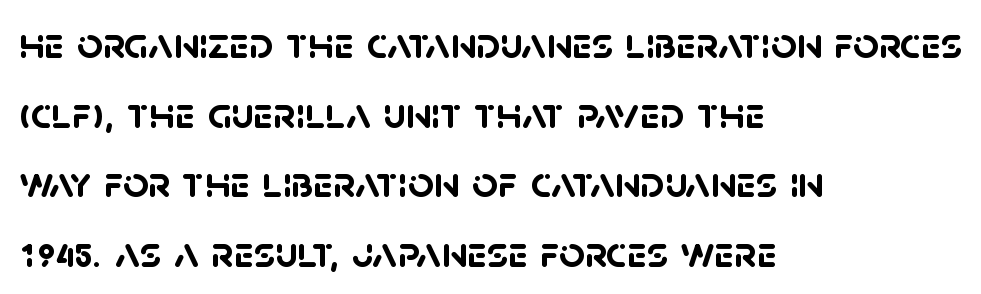
{"serif": "no", "bold": "yes", "weight": "semibold", "width": "normal", "stroke_contrast": "low", "x_height": "large", "monospaced": "no", "underline": "no", "align": "left", "line_spacing": "normal", "line_spacing_ratio": 1.55, "letter_spacing": "normal", "letter_spacing_em": 0.0, "glyph_px": 45}
